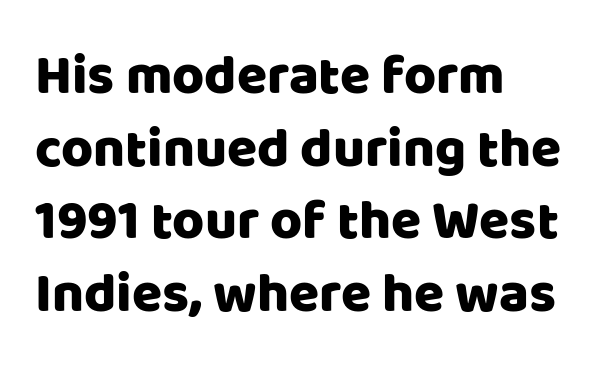
The image shows 55 px sans-serif type, upright; set left-aligned, normal line spacing (1.32x), normal letter spacing, not underlined; low stroke contrast and a large x-height.
